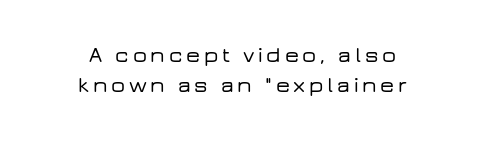
This rendering features lettering with no underline. The typography opts for an upright posture over an oblique one. The lines are quadded center. What's the leading like? Ordinary, nothing unusual.
